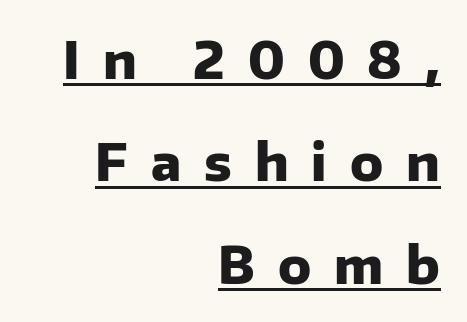
Q: Is the text bold? A: Yes.
Q: Is the text italic (slanted)? A: No, it is upright.
Q: Is the typeface a serif or a sans-serif typeface? A: Sans-serif.
Q: Is the text underlined? A: Yes.
Q: How is the paragraph aligned? A: Right-aligned.
Q: Is the spacing between letters normal or unusually wide? A: Unusually wide.
Q: Is the spacing between lines tight, normal or loose? A: Loose.
Q: Width (condensed, normal, or wide)? A: Normal.
Q: Stroke contrast? A: Low.
Q: x-height? A: Medium.
Q: Monospaced? A: No.
